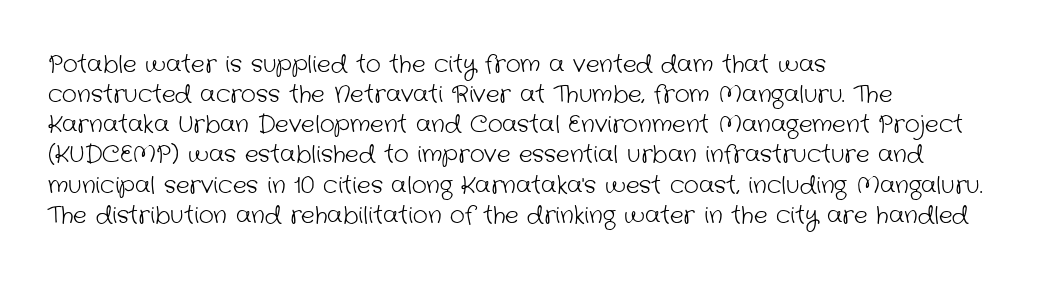
Q: Is the text bold? A: No.
Q: Is the text underlined? A: No.
Q: How is the paragraph aligned? A: Left-aligned.
Q: Is the spacing between letters normal or unusually wide? A: Normal.
Q: Is the spacing between lines tight, normal or loose? A: Normal.
